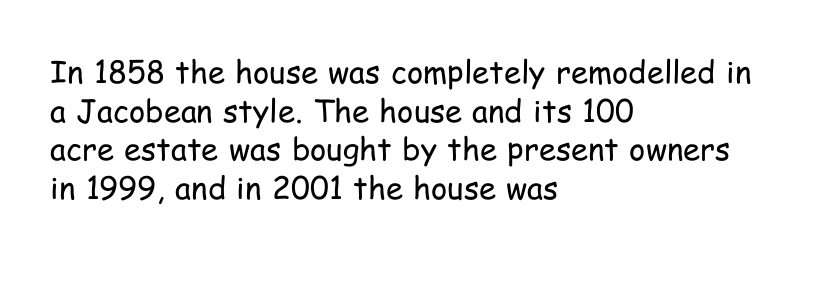
Q: Is the text bold? A: No.
Q: Is the text italic (slanted)? A: No, it is upright.
Q: Is the typeface a serif or a sans-serif typeface? A: Sans-serif.
Q: Is the text underlined? A: No.
Q: How is the paragraph aligned? A: Left-aligned.
Q: Is the spacing between letters normal or unusually wide? A: Normal.
Q: Is the spacing between lines tight, normal or loose? A: Normal.
Q: Width (condensed, normal, or wide)? A: Condensed.
Q: Stroke contrast? A: Low.
Q: x-height? A: Medium.
Q: Monospaced? A: No.
